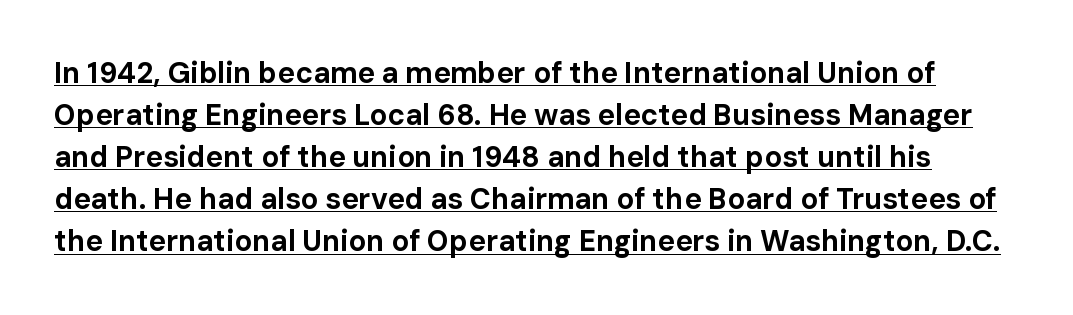
Typesetter's note: full bold, strokes at maximum text heaviness. Has an underline been added? It has. You could call the tracking neutral — neither tight nor loose. You can tell it's not italic because the verticals are truly vertical. The letters carry no serifs — their stems end cleanly without finishing strokes. Do the characters align in a grid? No, the font is proportional.
